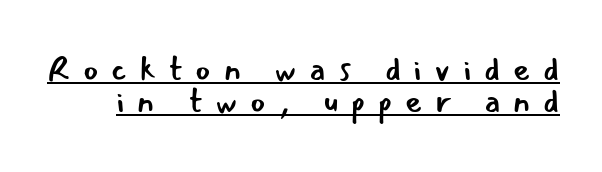
Here the glyphs are tracked loosely, breaking word shapes into spaced letters. Underlined type. Cramped leading. The letters stand upright; this is a roman face.
